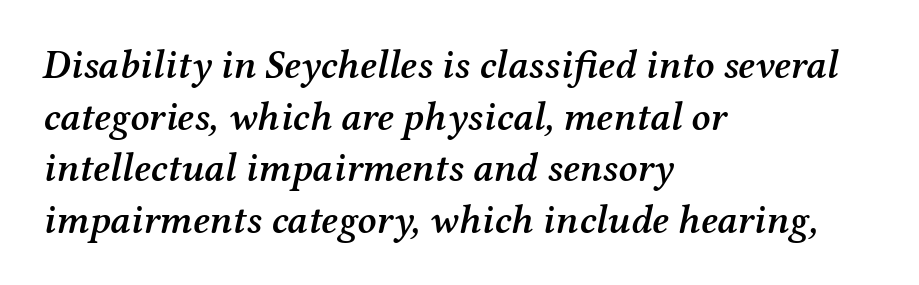
The rendering uses natural spacing where letterforms have individual widths. There is no visible air inserted between adjacent glyphs. Regular leading. On the weight axis this lands at semibold, roughly 600. Designer's note — italics engaged.
